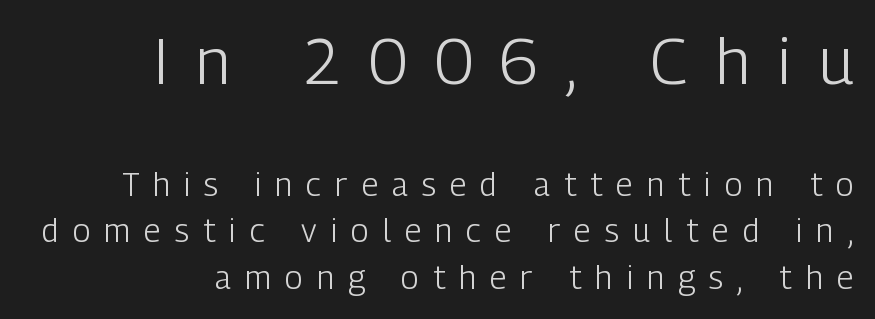
{"serif": "no", "italic": "no", "bold": "no", "weight": "light", "width": "condensed", "stroke_contrast": "low", "x_height": "medium", "monospaced": "no", "underline": "no", "align": "right", "line_spacing": "normal", "line_spacing_ratio": 1.44, "letter_spacing": "wide", "letter_spacing_em": 0.44, "larger_block": "first", "size_ratio": 2.0, "glyph_px": 64}
